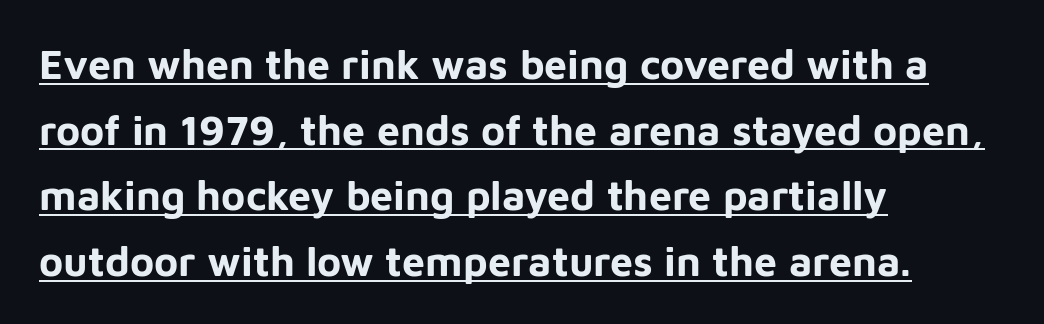
{"serif": "no", "italic": "no", "bold": "yes", "weight": "bold", "width": "normal", "stroke_contrast": "low", "x_height": "medium", "monospaced": "no", "underline": "yes", "align": "left", "line_spacing": "normal", "line_spacing_ratio": 1.6, "letter_spacing": "normal", "letter_spacing_em": 0.0, "glyph_px": 41}
